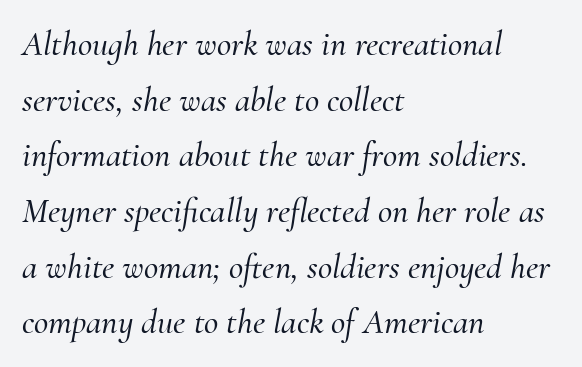
Q: Is the text italic (slanted)? A: Yes, it leans right by about 10 degrees.
Q: Is the typeface a serif or a sans-serif typeface? A: Serif.
Q: Is the text underlined? A: No.
Q: How is the paragraph aligned? A: Left-aligned.
Q: Is the spacing between letters normal or unusually wide? A: Normal.
Q: Is the spacing between lines tight, normal or loose? A: Normal.
Q: Width (condensed, normal, or wide)? A: Normal.
Q: Stroke contrast? A: Medium.
Q: x-height? A: Small.
Q: Monospaced? A: No.
